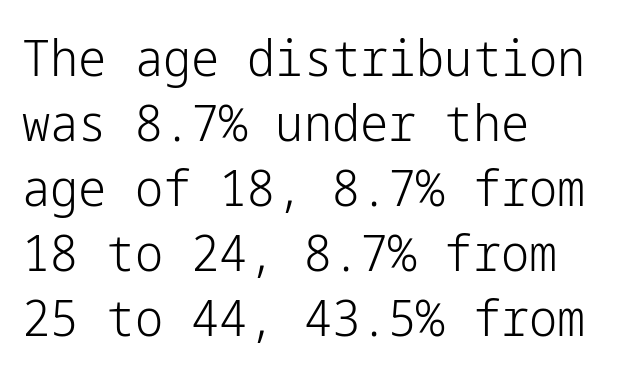
{"serif": "no", "italic": "no", "bold": "no", "weight": "light", "width": "normal", "stroke_contrast": "low", "x_height": "medium", "underline": "no", "align": "left", "line_spacing": "normal", "line_spacing_ratio": 1.3, "letter_spacing": "normal", "letter_spacing_em": 0.0, "glyph_px": 50}
